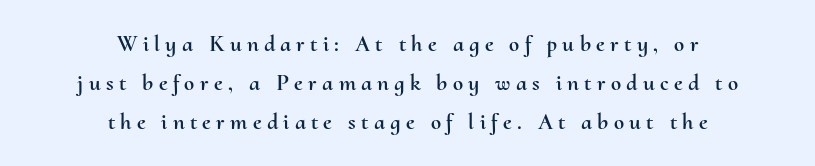
{"italic": "no", "underline": "no", "align": "center", "line_spacing": "normal", "line_spacing_ratio": 1.7, "letter_spacing": "wide", "letter_spacing_em": 0.23, "glyph_px": 23}
